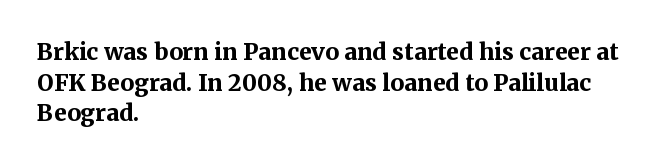
Q: Is the text bold? A: Yes.
Q: Is the text italic (slanted)? A: No, it is upright.
Q: Is the text underlined? A: No.
Q: How is the paragraph aligned? A: Left-aligned.
Q: Is the spacing between letters normal or unusually wide? A: Normal.
Q: Is the spacing between lines tight, normal or loose? A: Normal.
